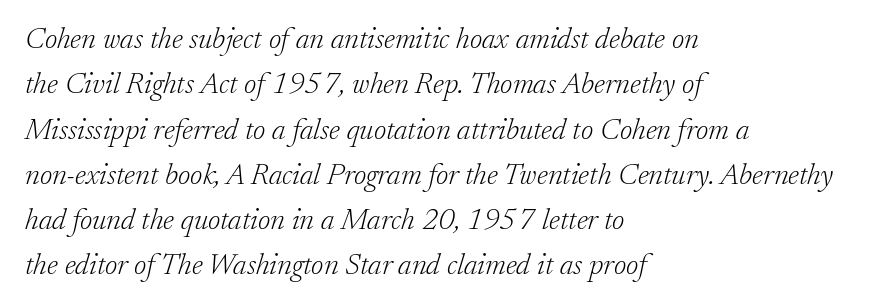
The image shows 30 px light serif type, italic (leaning right); set left-aligned, normal line spacing (1.51x), normal letter spacing, not underlined; low stroke contrast and a small x-height.
